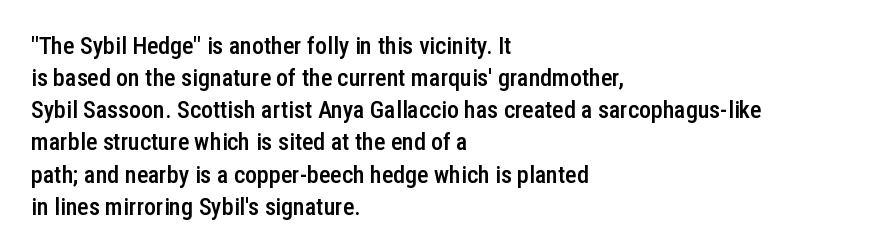
The string is rendered with underlining switched off. Stroke thickness is moderately raised; the sample reads as semibold. Tracking here is standard; glyphs follow each other at the usual distance. The block of text has a typical density, with ordinary space between rows.
